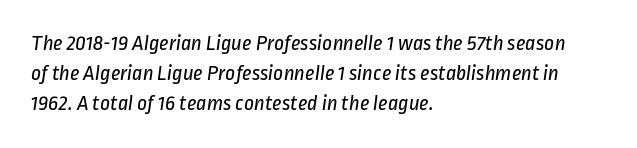
The image shows 22 px text type; set left-aligned, normal line spacing (1.37x), normal letter spacing, not underlined.
